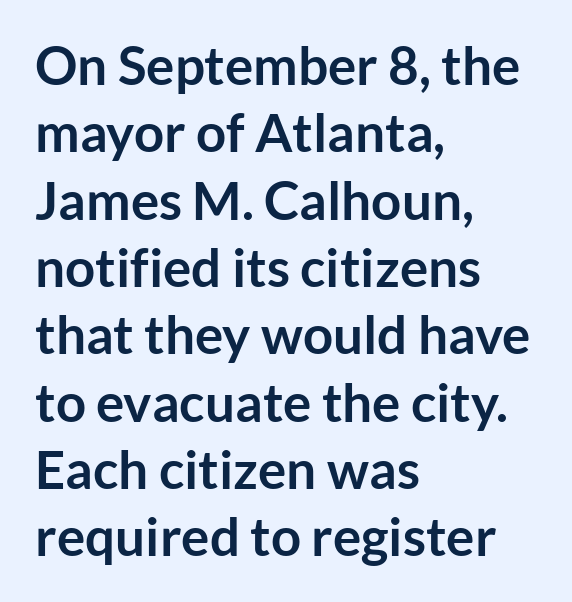
{"serif": "no", "italic": "no", "bold": "yes", "weight": "semibold", "width": "normal", "stroke_contrast": "low", "x_height": "medium", "monospaced": "no", "underline": "no", "align": "left", "line_spacing": "normal", "line_spacing_ratio": 1.27, "letter_spacing": "normal", "letter_spacing_em": 0.0, "glyph_px": 53}
